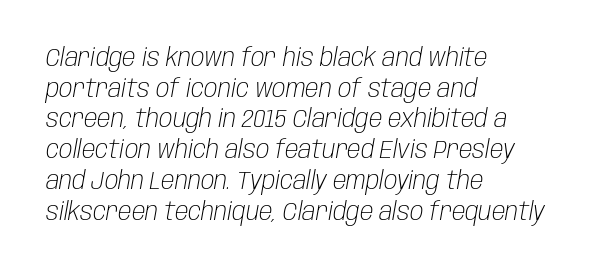
{"italic": "yes", "lean": "right", "slant_degrees": 10, "bold": "no", "underline": "no", "align": "left", "line_spacing_ratio": 1.23, "letter_spacing": "normal", "letter_spacing_em": 0.0, "glyph_px": 25}
